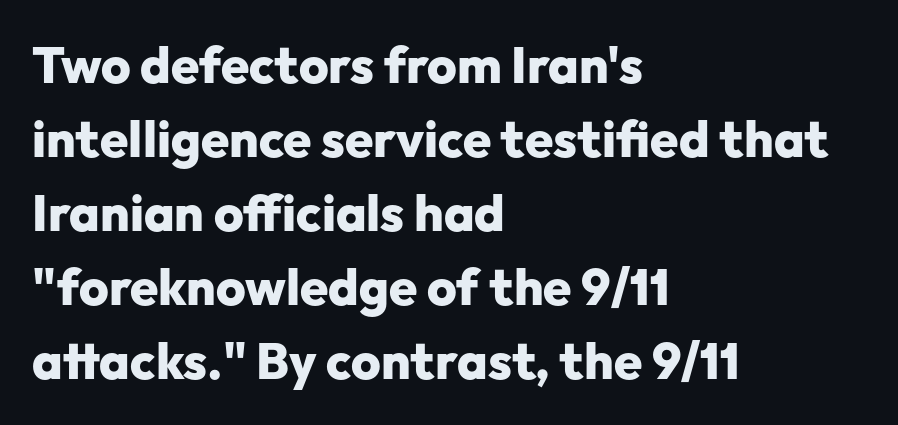
How are the letters spaced? Ordinarily, with no added tracking. Words float on clear page, feet unadorned. Observe the absence of serifs on each vertical stroke in this sample. Strokes here are thick enough to call this a true bold. Teacher's note: observe the even left margin — that is flush-left alignment. One glance says typical: line gaps are just what's usual.
